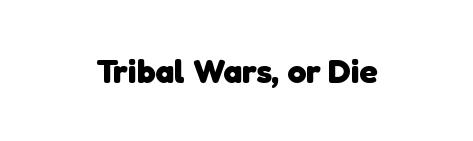
{"serif": "no", "bold": "yes", "weight": "heavy", "width": "normal", "stroke_contrast": "low", "x_height": "medium", "monospaced": "no", "underline": "no", "letter_spacing": "normal", "letter_spacing_em": 0.0, "glyph_px": 34}
